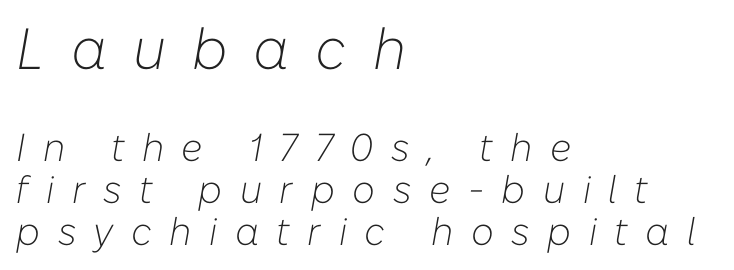
The specimen omits any rule beneath the text block's lines. How would I describe the line gaps? Narrow and economical. Left-aligned paragraph, ragged on the right. Does the bottom block carry the larger type? No, the top block does.
